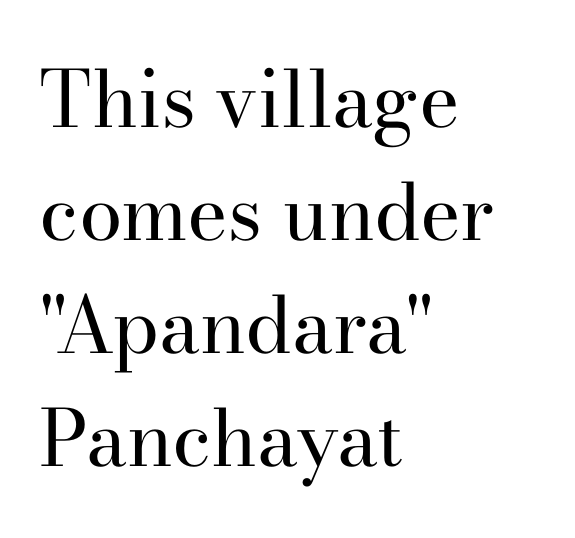
{"serif": "yes", "italic": "no", "bold": "no", "weight": "regular", "width": "normal", "stroke_contrast": "high", "x_height": "small", "monospaced": "no", "underline": "no", "align": "left", "line_spacing": "normal", "line_spacing_ratio": 1.45, "letter_spacing": "normal", "letter_spacing_em": 0.0, "glyph_px": 78}
